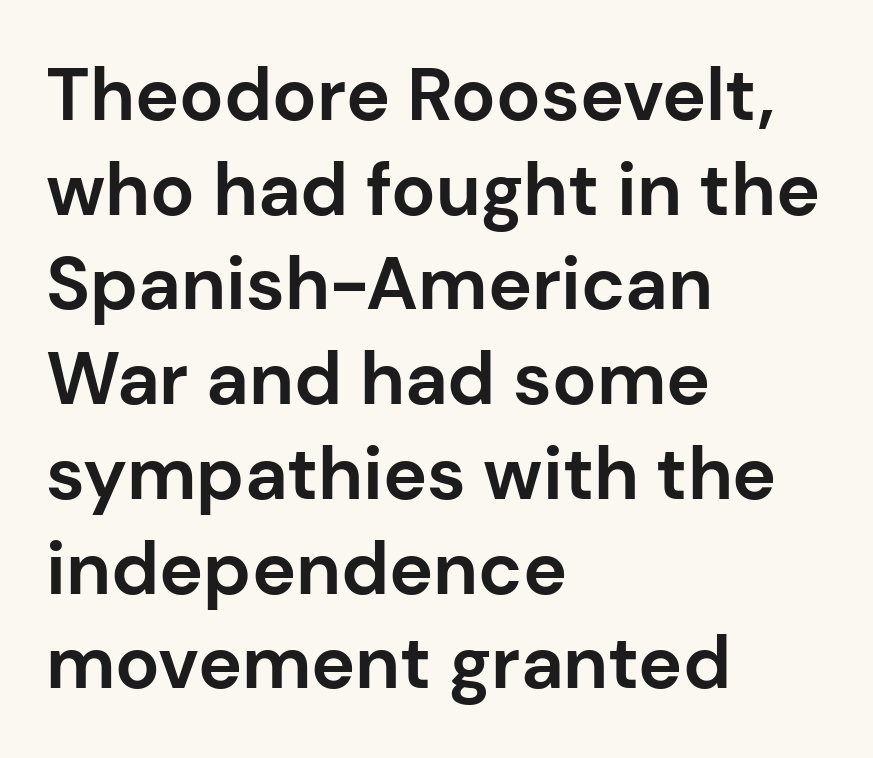
{"serif": "no", "italic": "no", "bold": "yes", "weight": "bold", "width": "normal", "stroke_contrast": "low", "x_height": "medium", "monospaced": "no", "underline": "no", "align": "left", "line_spacing": "normal", "line_spacing_ratio": 1.28, "letter_spacing": "normal", "letter_spacing_em": 0.0, "glyph_px": 74}
